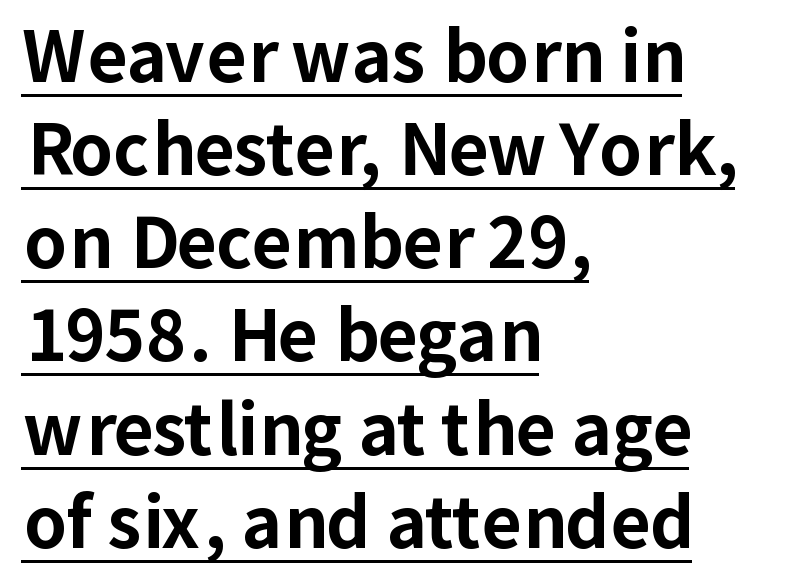
Q: Is the text bold? A: Yes.
Q: Is the text italic (slanted)? A: No, it is upright.
Q: Is the typeface a serif or a sans-serif typeface? A: Sans-serif.
Q: Is the text underlined? A: Yes.
Q: How is the paragraph aligned? A: Left-aligned.
Q: Is the spacing between letters normal or unusually wide? A: Normal.
Q: Is the spacing between lines tight, normal or loose? A: Normal.
Q: Width (condensed, normal, or wide)? A: Normal.
Q: Stroke contrast? A: Low.
Q: x-height? A: Medium.
Q: Monospaced? A: No.
